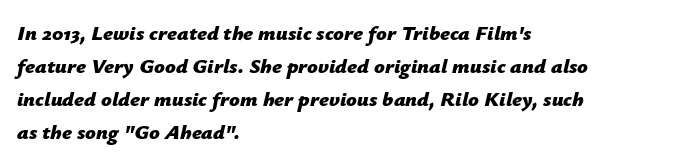
{"italic": "yes", "lean": "right", "slant_degrees": 12, "bold": "yes", "underline": "no", "align": "left", "line_spacing": "normal", "line_spacing_ratio": 1.57, "letter_spacing": "normal", "letter_spacing_em": 0.0, "glyph_px": 21}
